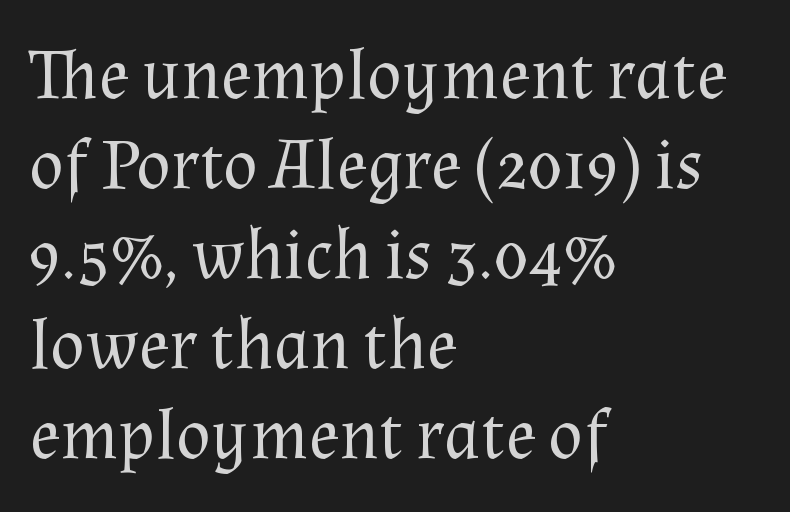
The horizontal fit of the characters is conventional and even. These lines are rendered in a variable-pitch font. The passage is arranged the way most books set body copy — flush left. Successive baselines arrive at the customary interval. The typography opts for an upright posture over an oblique one.
